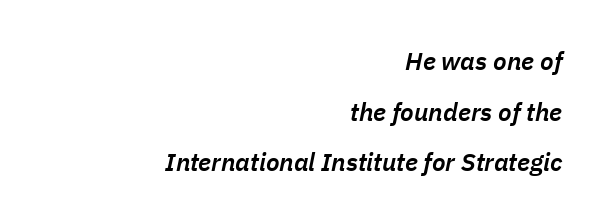
The image shows 25 px text type, italic (leaning right); set right-aligned, loose line spacing (2.03x), normal letter spacing, not underlined.
